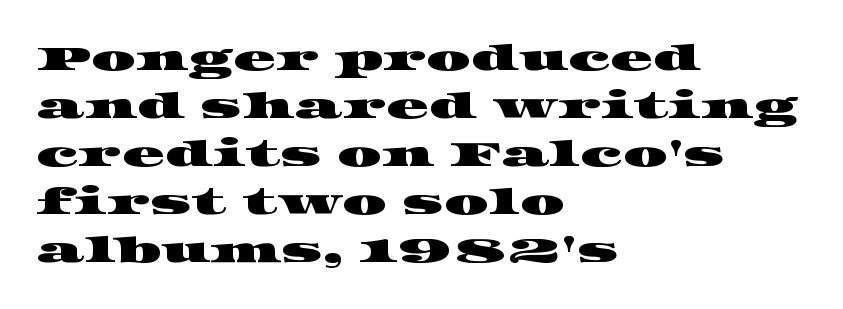
The image shows 35 px wide serif type; set left-aligned, normal line spacing (1.37x), normal letter spacing, not underlined; high stroke contrast and a large x-height.
